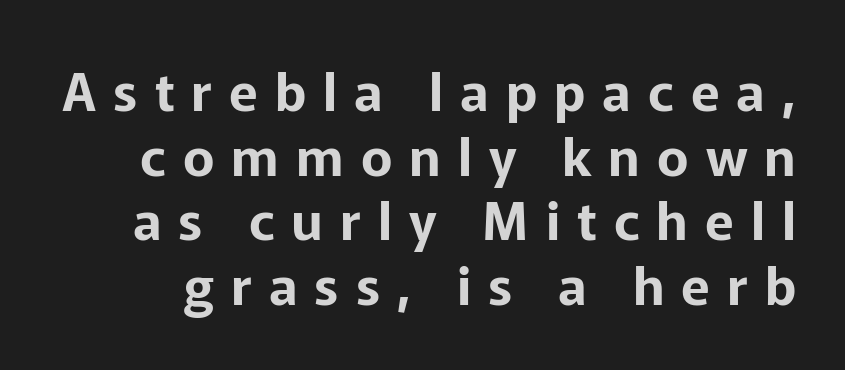
{"serif": "no", "italic": "no", "width": "normal", "stroke_contrast": "low", "x_height": "medium", "monospaced": "no", "underline": "no", "line_spacing_ratio": 1.22, "letter_spacing": "wide", "letter_spacing_em": 0.32, "glyph_px": 53}
